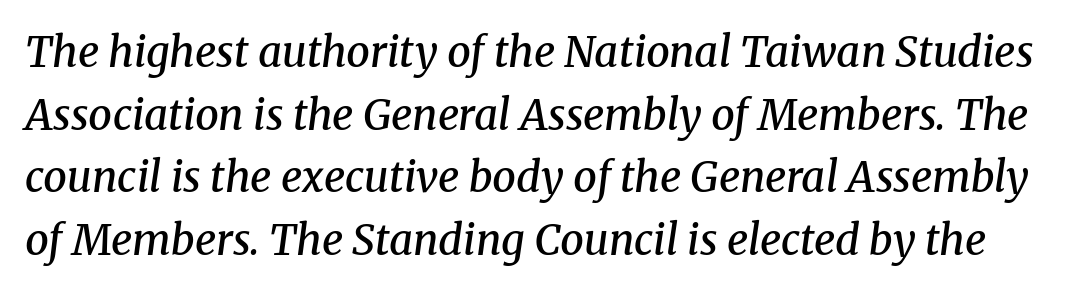
Q: Is the text bold? A: Semi-bold.
Q: Is the text italic (slanted)? A: Yes, it leans right by about 8 degrees.
Q: Is the typeface a serif or a sans-serif typeface? A: Serif.
Q: Is the text underlined? A: No.
Q: Is the spacing between letters normal or unusually wide? A: Normal.
Q: Is the spacing between lines tight, normal or loose? A: Normal.
Q: Width (condensed, normal, or wide)? A: Normal.
Q: Stroke contrast? A: Medium.
Q: x-height? A: Medium.
Q: Monospaced? A: No.
